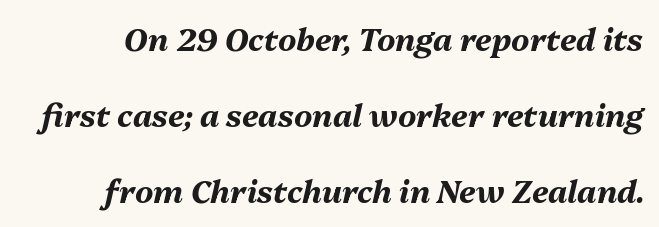
{"italic": "yes", "lean": "right", "slant_degrees": 13, "bold": "yes", "weight": "bold", "width": "normal", "stroke_contrast": "medium", "x_height": "medium", "monospaced": "no", "underline": "no", "line_spacing": "loose", "line_spacing_ratio": 2.45, "letter_spacing": "normal", "letter_spacing_em": 0.0, "glyph_px": 31}
